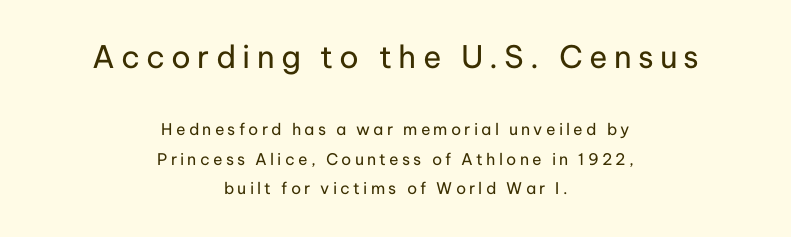
{"serif": "no", "italic": "no", "bold": "no", "weight": "regular", "width": "normal", "stroke_contrast": "low", "x_height": "medium", "monospaced": "no", "underline": "no", "align": "center", "line_spacing_ratio": 1.85, "letter_spacing": "wide", "letter_spacing_em": 0.2, "larger_block": "first", "size_ratio": 1.94, "glyph_px": 31}
